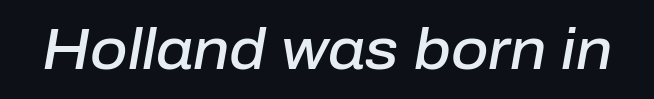
The letters are semibold — heavier than regular but short of a full bold. Nothing unusual about the tracking: characters are spaced as the font intends. The letters advance in unequal steps, a hallmark of proportional type. Descenders hang freely into open space.
